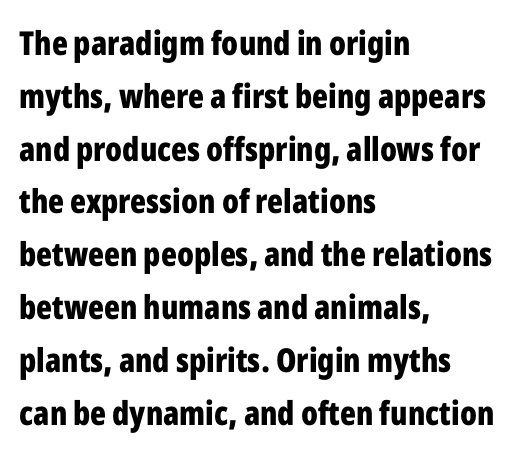
{"serif": "no", "italic": "no", "bold": "yes", "weight": "bold", "width": "condensed", "stroke_contrast": "low", "x_height": "medium", "monospaced": "no", "underline": "no", "align": "left", "line_spacing": "normal", "line_spacing_ratio": 1.6, "letter_spacing": "normal", "letter_spacing_em": 0.0, "glyph_px": 33}
